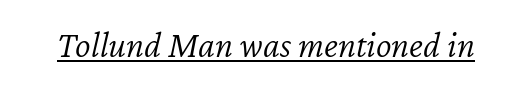
{"italic": "yes", "lean": "right", "slant_degrees": 12, "bold": "no", "weight": "light", "width": "normal", "stroke_contrast": "low", "x_height": "medium", "monospaced": "no", "underline": "yes", "letter_spacing": "normal", "letter_spacing_em": 0.0, "glyph_px": 37}
